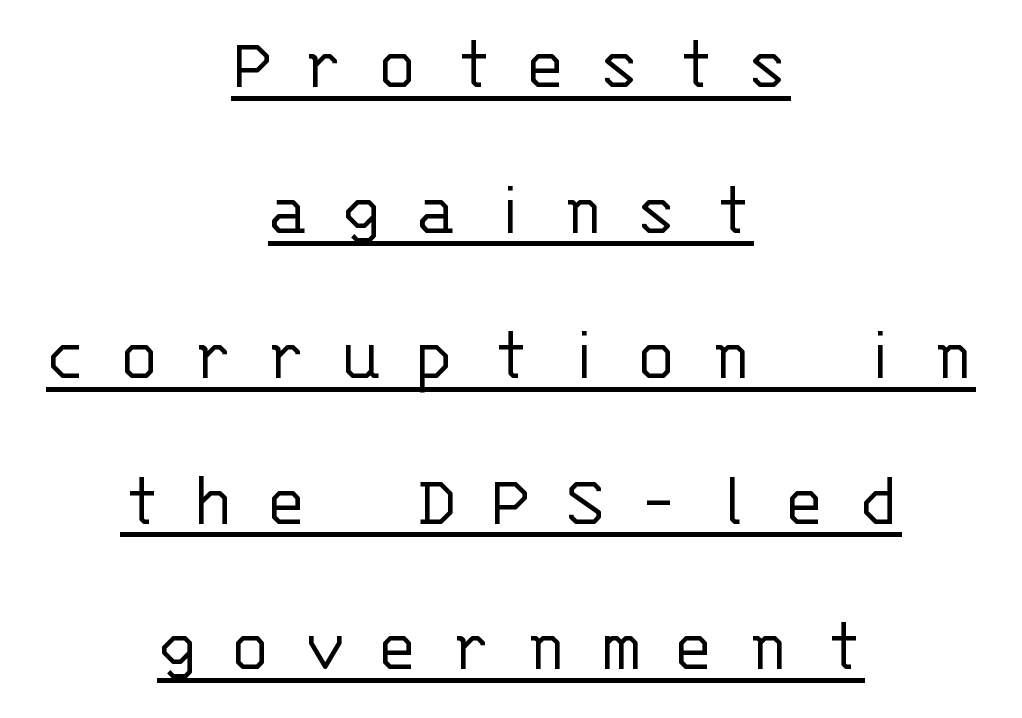
{"serif": "no", "italic": "no", "bold": "no", "weight": "light", "width": "normal", "stroke_contrast": "low", "x_height": "large", "monospaced": "yes", "underline": "yes", "align": "center", "line_spacing_ratio": 1.89, "letter_spacing": "wide", "letter_spacing_em": 0.42, "glyph_px": 77}
